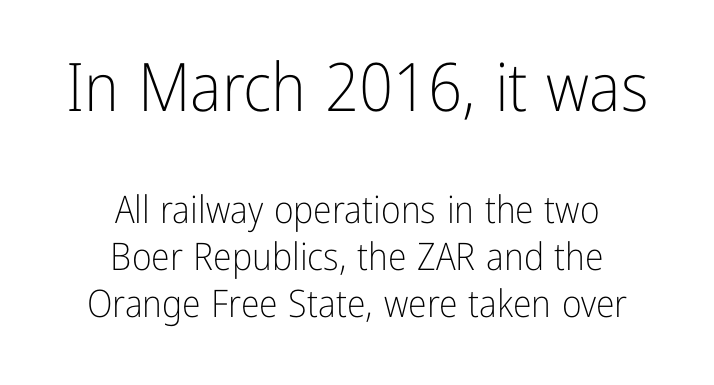
Q: Is the text bold? A: No.
Q: Is the text italic (slanted)? A: No, it is upright.
Q: Is the typeface a serif or a sans-serif typeface? A: Sans-serif.
Q: Is the text underlined? A: No.
Q: How is the paragraph aligned? A: Centered.
Q: Is the spacing between letters normal or unusually wide? A: Normal.
Q: Which block of text is set in a larger size, the first (top) or the second (bottom)? A: The first (top) one.
Q: Width (condensed, normal, or wide)? A: Condensed.
Q: Stroke contrast? A: Low.
Q: x-height? A: Medium.
Q: Monospaced? A: No.
